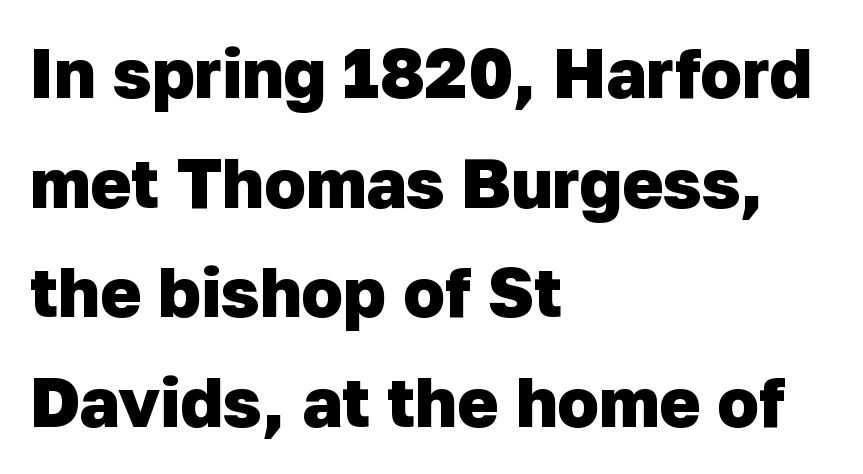
A typesetter would call this zero additional tracking. The rendering uses natural spacing where letterforms have individual widths. The typesetting leans heavy: a genuine bold. The type family on display is of the sans-serif kind. Is there much room between lines? A standard amount, neither cramped nor airy. Is the block centered? No — it sits flush against the left margin.
